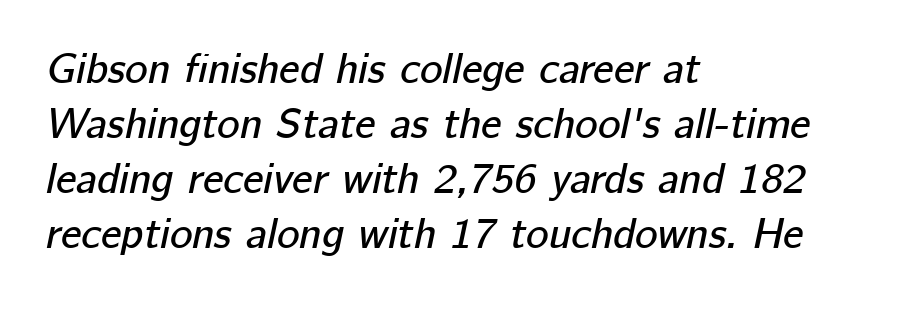
{"italic": "yes", "lean": "right", "slant_degrees": 12, "width": "normal", "stroke_contrast": "low", "x_height": "medium", "monospaced": "no", "underline": "no", "align": "left", "line_spacing": "normal", "line_spacing_ratio": 1.28, "letter_spacing": "normal", "letter_spacing_em": 0.0, "glyph_px": 43}
